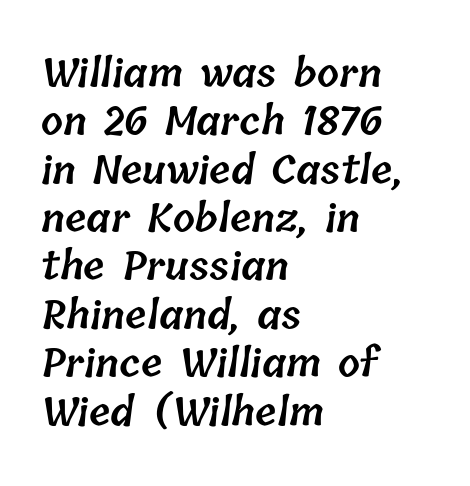
Q: Is the text bold? A: Semi-bold.
Q: Is the text underlined? A: No.
Q: How is the paragraph aligned? A: Left-aligned.
Q: Is the spacing between letters normal or unusually wide? A: Normal.
Q: Width (condensed, normal, or wide)? A: Normal.
Q: Stroke contrast? A: Low.
Q: x-height? A: Medium.
Q: Monospaced? A: No.
